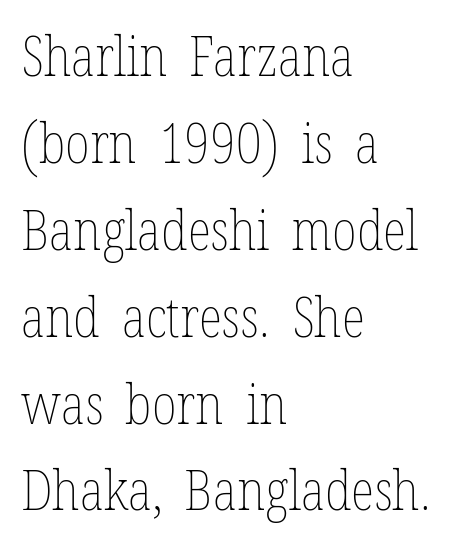
Q: Is the text bold? A: No.
Q: Is the text italic (slanted)? A: No, it is upright.
Q: Is the text underlined? A: No.
Q: How is the paragraph aligned? A: Left-aligned.
Q: Is the spacing between letters normal or unusually wide? A: Normal.
Q: Is the spacing between lines tight, normal or loose? A: Normal.
Q: Width (condensed, normal, or wide)? A: Condensed.
Q: Stroke contrast? A: Low.
Q: x-height? A: Medium.
Q: Monospaced? A: No.
